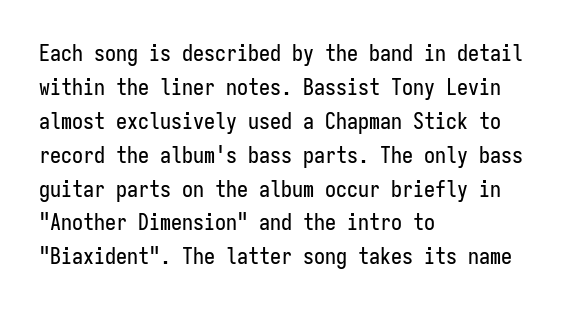
Inter-character spacing is left at the font's built-in metrics. A bare baseline throughout the passage. The typography opts for an upright posture over an oblique one. Casual observation: everything's shoved over to the left.
